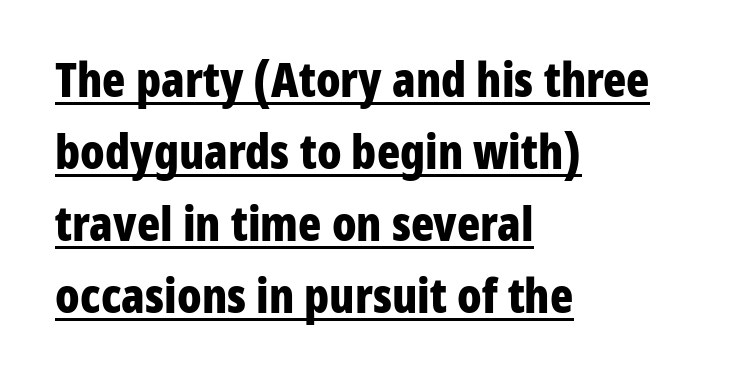
The line-height multiplier appears to be the usual default. Notice how a bar underscores the lettering throughout. Think of a printed novel: that variable character pitch is what you see here. Note: no serifs on the glyphs.
